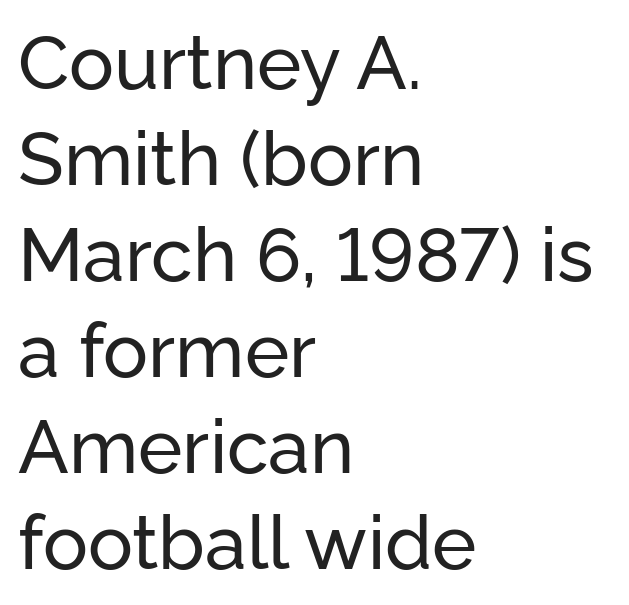
The passage shown is typed in a proportional face where columns would drift. Normally led — the rows are evenly, conventionally spaced. These lines were composed using upright roman letters. Typographically, this falls in the sans-serif category. Does the copy run flush right? No — it runs flush left. Check the space under the baseline: it is left empty.
